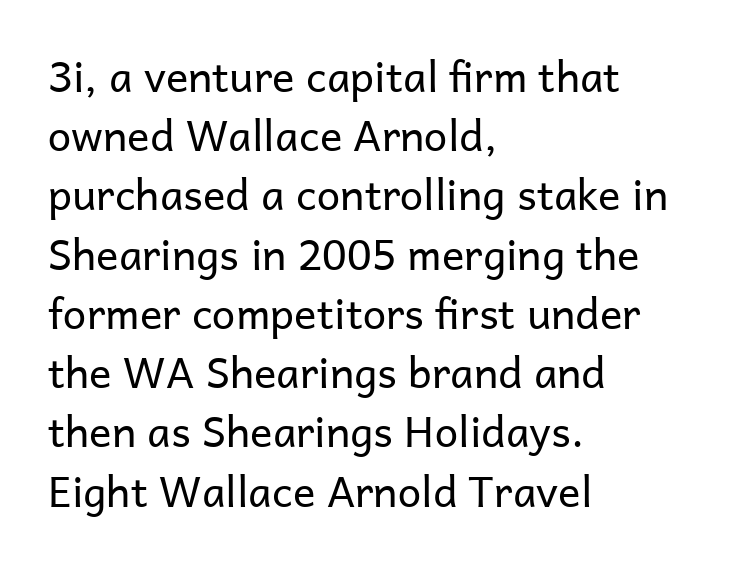
{"serif": "no", "italic": "no", "bold": "no", "weight": "regular", "width": "normal", "stroke_contrast": "low", "x_height": "medium", "monospaced": "no", "underline": "no", "align": "left", "line_spacing": "normal", "line_spacing_ratio": 1.41, "letter_spacing": "normal", "letter_spacing_em": 0.0, "glyph_px": 42}
